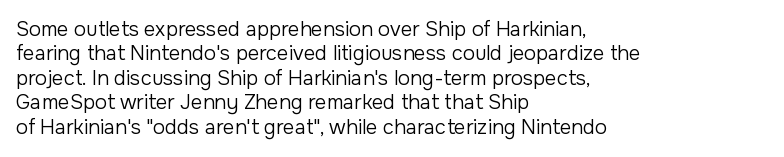
The image shows 20 px text type, upright; set left-aligned, line spacing 1.22x, normal letter spacing, not underlined.
